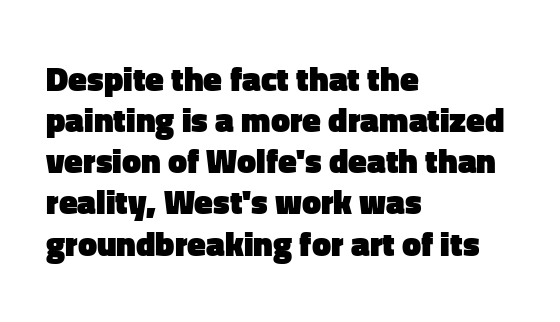
This sample uses a sans-serif face. Words float on clear page, feet unadorned. The face used here is proportionally spaced, like ordinary book or web type. Bold? Absolutely — the strokes are thick and heavy.
